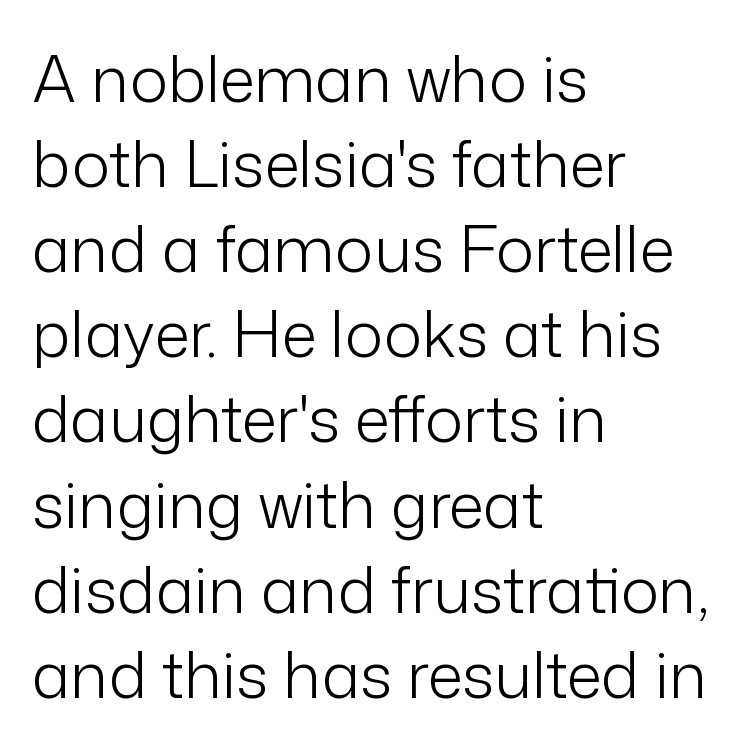
{"serif": "no", "italic": "no", "bold": "no", "weight": "light", "width": "normal", "stroke_contrast": "low", "x_height": "medium", "monospaced": "no", "underline": "no", "align": "left", "line_spacing": "normal", "line_spacing_ratio": 1.33, "letter_spacing": "normal", "letter_spacing_em": 0.0, "glyph_px": 64}
